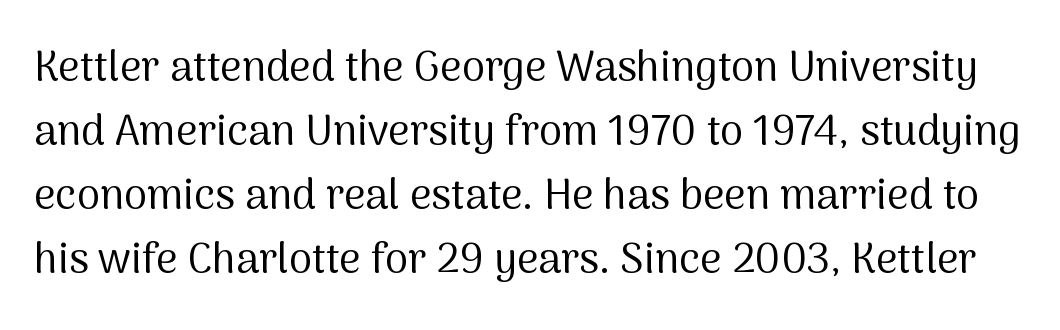
{"serif": "no", "italic": "no", "bold": "no", "weight": "regular", "width": "normal", "stroke_contrast": "medium", "x_height": "medium", "monospaced": "no", "underline": "no", "line_spacing": "normal", "line_spacing_ratio": 1.52, "letter_spacing": "normal", "letter_spacing_em": 0.0, "glyph_px": 42}
